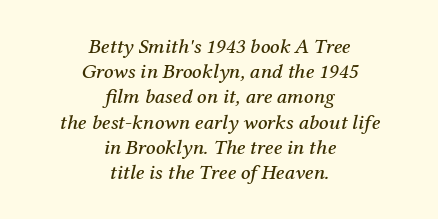
The image shows 21 px text type, italic (leaning right); set centered, line spacing 1.2x, normal letter spacing, not underlined.
